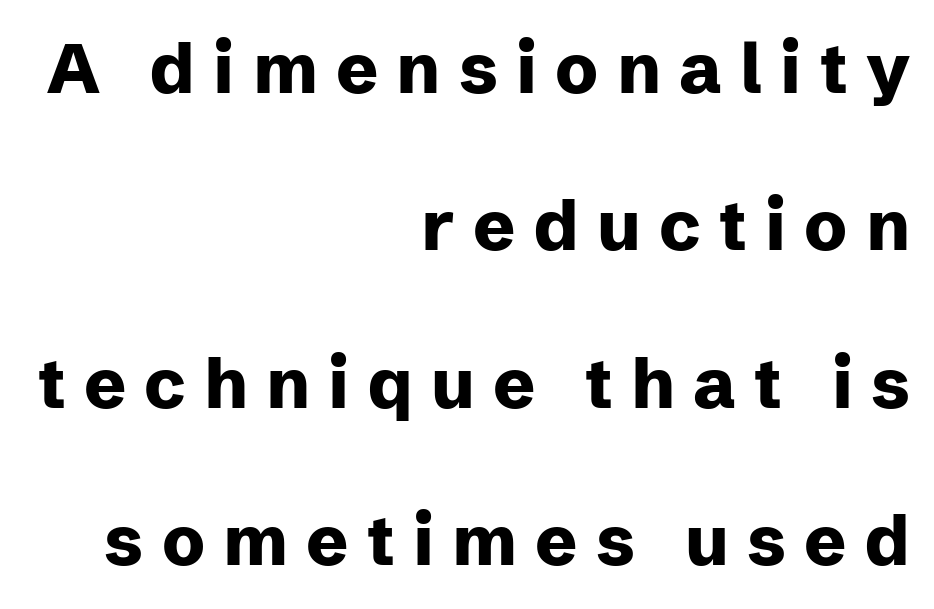
{"serif": "no", "italic": "no", "bold": "yes", "weight": "heavy", "width": "normal", "stroke_contrast": "low", "x_height": "medium", "monospaced": "no", "underline": "no", "align": "right", "line_spacing": "loose", "line_spacing_ratio": 2.25, "letter_spacing": "wide", "letter_spacing_em": 0.26, "glyph_px": 70}
